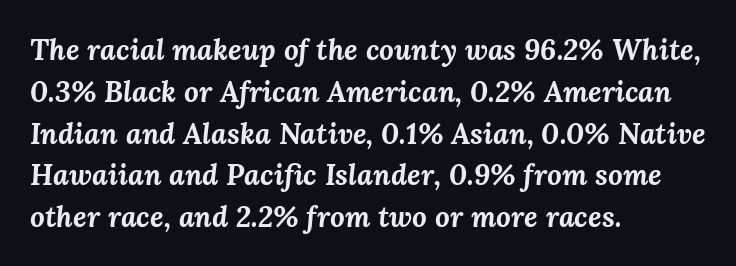
The image shows 29 px bold type, italic (leaning right); set left-aligned, normal line spacing (1.44x), normal letter spacing, not underlined; medium stroke contrast and a medium x-height.
